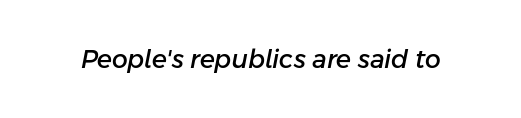
You can tell it's italic because the verticals aren't actually vertical. The specimen omits any rule beneath the text block's lines. Default kerning and tracking; the words read as compact shapes.
